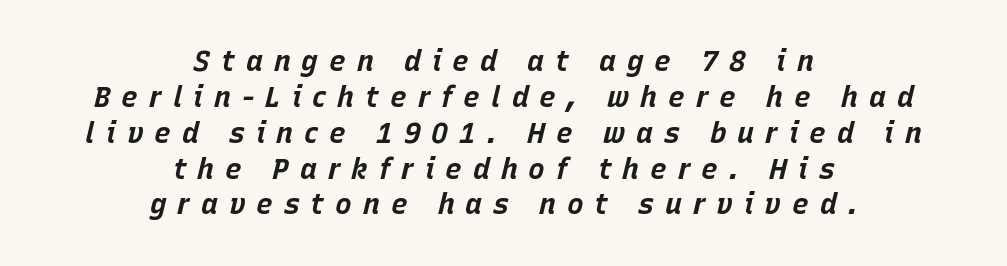
The face used here has a pronounced slope to its letters. The passage shown is emphatically bold. Short note: letters widely spaced. These lines are centered, leaving both edges ragged.
